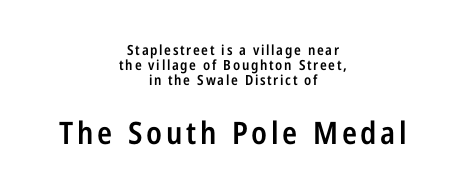
{"serif": "no", "italic": "no", "bold": "semi", "weight": "semibold", "width": "condensed", "stroke_contrast": "low", "x_height": "medium", "monospaced": "no", "underline": "no", "align": "center", "line_spacing": "tight", "line_spacing_ratio": 1.07, "larger_block": "second", "size_ratio": 2.21, "glyph_px": 31}
